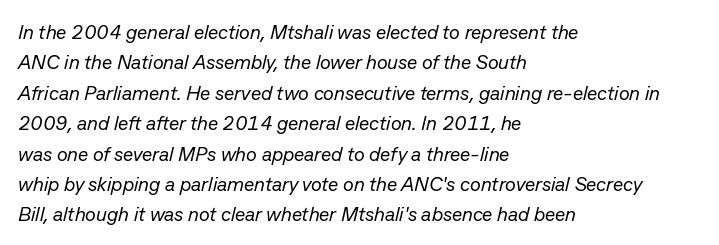
The image shows 20 px text type, italic (leaning right); set left-aligned, normal line spacing (1.52x), normal letter spacing, not underlined.
